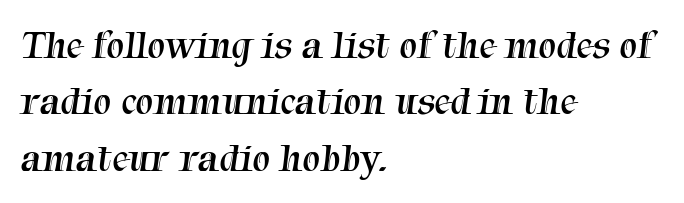
Q: Is the text bold? A: No.
Q: Is the typeface a serif or a sans-serif typeface? A: Serif.
Q: Is the text underlined? A: No.
Q: How is the paragraph aligned? A: Left-aligned.
Q: Is the spacing between letters normal or unusually wide? A: Normal.
Q: Is the spacing between lines tight, normal or loose? A: Normal.
Q: Width (condensed, normal, or wide)? A: Normal.
Q: Stroke contrast? A: Medium.
Q: x-height? A: Medium.
Q: Monospaced? A: No.
